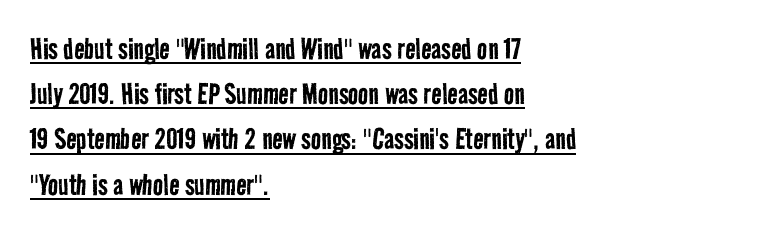
The image shows 34 px regular-weight, condensed sans-serif type; set left-aligned, normal line spacing (1.33x), normal letter spacing, underlined; low stroke contrast and a medium x-height.
